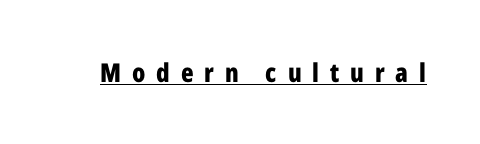
Strokes here are thick enough to call this a true bold. Tracking here is generous; glyphs stand well apart from one another. Is there any slant? The stems are plumb. This rendering features underlined lettering.
